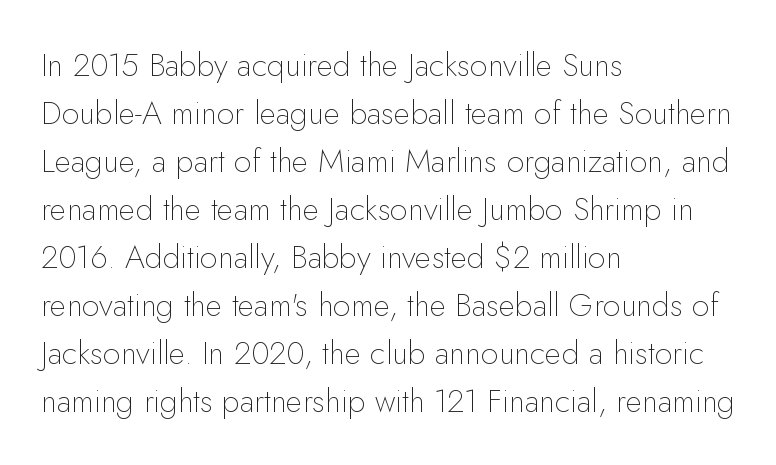
{"serif": "no", "italic": "no", "bold": "no", "weight": "thin", "width": "normal", "stroke_contrast": "low", "x_height": "small", "monospaced": "no", "underline": "no", "align": "left", "line_spacing": "normal", "line_spacing_ratio": 1.5, "letter_spacing": "normal", "letter_spacing_em": 0.0, "glyph_px": 32}
